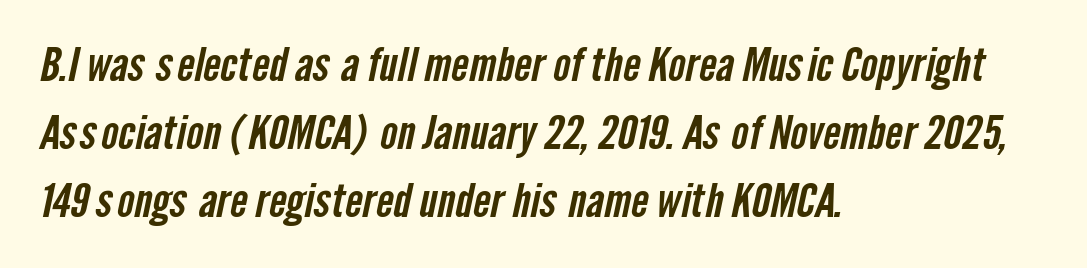
Q: Is the typeface a serif or a sans-serif typeface? A: Sans-serif.
Q: Is the text underlined? A: No.
Q: How is the paragraph aligned? A: Left-aligned.
Q: Is the spacing between letters normal or unusually wide? A: Normal.
Q: Is the spacing between lines tight, normal or loose? A: Normal.
Q: Width (condensed, normal, or wide)? A: Condensed.
Q: Stroke contrast? A: Low.
Q: x-height? A: Medium.
Q: Monospaced? A: No.
